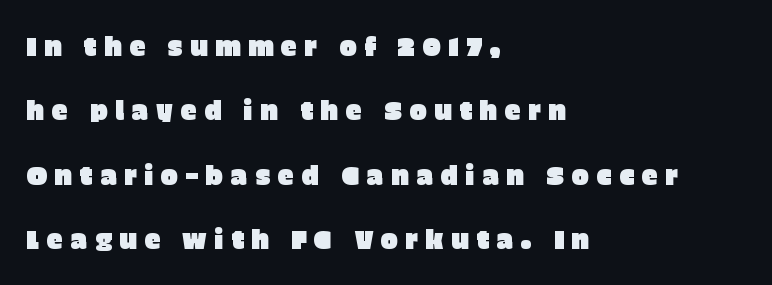
{"italic": "no", "underline": "no", "align": "left", "line_spacing": "loose", "line_spacing_ratio": 2.48, "letter_spacing": "wide", "letter_spacing_em": 0.28, "glyph_px": 26}
